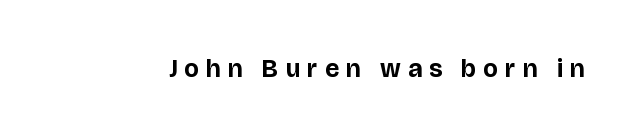
The image shows 25 px bold type, upright; set unusually wide letter spacing (+0.28 em), not underlined.
